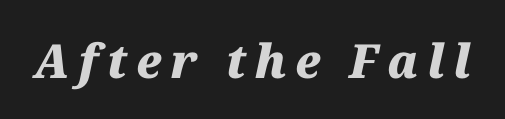
Q: Is the text bold? A: Yes.
Q: Is the text italic (slanted)? A: Yes, it leans right by about 12 degrees.
Q: Is the text underlined? A: No.
Q: Width (condensed, normal, or wide)? A: Normal.
Q: Stroke contrast? A: Medium.
Q: x-height? A: Medium.
Q: Monospaced? A: No.
